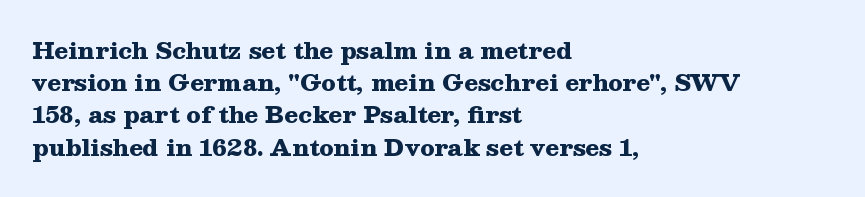
Q: Is the text bold? A: Yes.
Q: Is the text italic (slanted)? A: No, it is upright.
Q: Is the text underlined? A: No.
Q: How is the paragraph aligned? A: Left-aligned.
Q: Is the spacing between letters normal or unusually wide? A: Normal.
Q: Is the spacing between lines tight, normal or loose? A: Normal.
